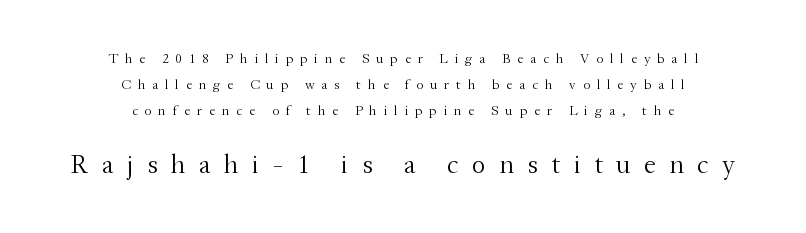
The image shows 27 px text type, upright; set centered, line spacing 1.87x, unusually wide letter spacing (+0.49 em), not underlined; the second (bottom) block is 1.93x larger.
